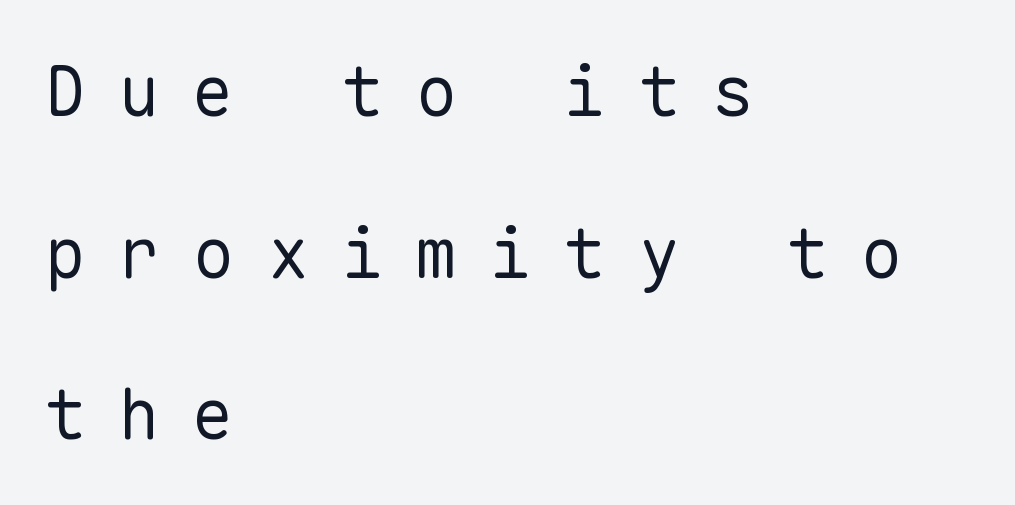
The ragged edge is on the right, which tells us the setting is flush left. Descenders are the only things crossing below the line. Compared with typical paragraphs, the rows here are farther apart. A light-to-regular cut is what we see here.
